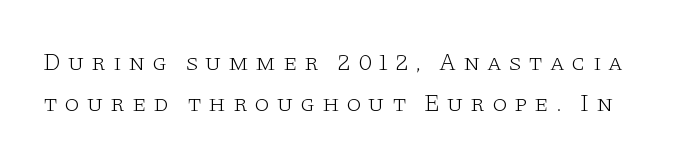
The image shows 24 px text type, upright; set normal line spacing (1.7x), unusually wide letter spacing (+0.29 em), not underlined.
